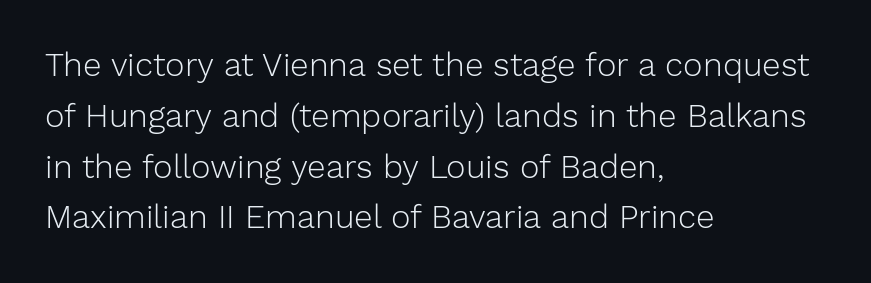
The image shows 33 px light sans-serif type, upright; set left-aligned, normal line spacing (1.54x), normal letter spacing, not underlined; low stroke contrast and a medium x-height.
